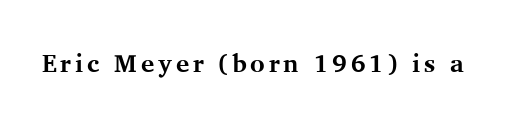
The image shows 25 px bold type, upright; set not underlined.
